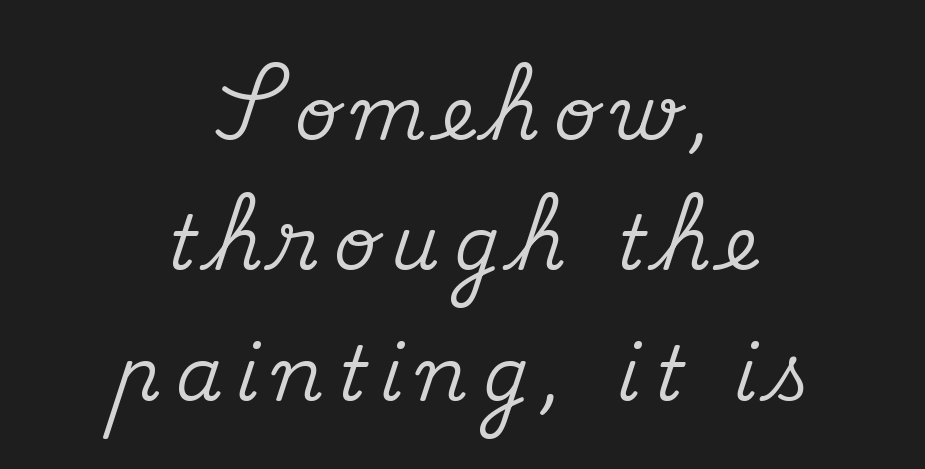
Q: Is the text italic (slanted)? A: Yes.
Q: Is the typeface a serif or a sans-serif typeface? A: Serif.
Q: Is the text underlined? A: No.
Q: How is the paragraph aligned? A: Centered.
Q: Width (condensed, normal, or wide)? A: Normal.
Q: Stroke contrast? A: Medium.
Q: x-height? A: Small.
Q: Monospaced? A: No.
